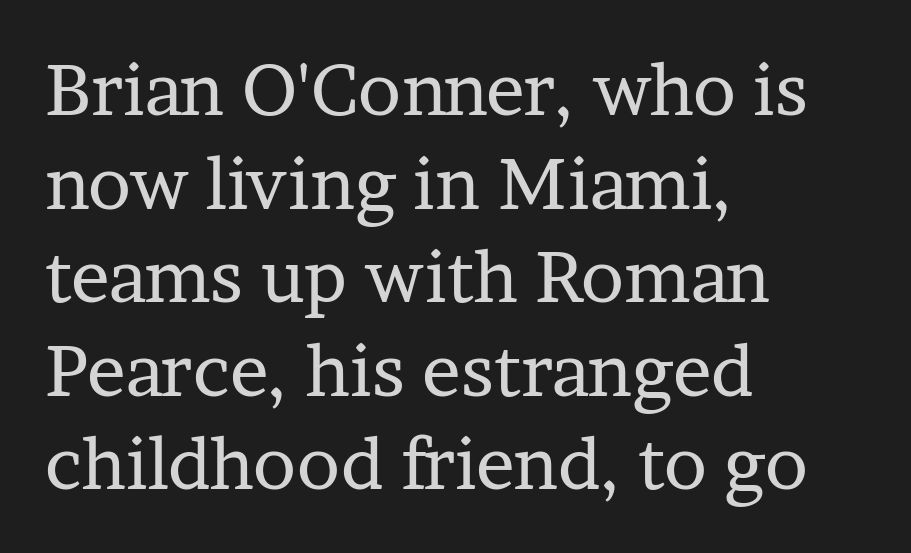
The image shows 72 px regular-weight serif type, upright; set left-aligned, normal line spacing (1.3x), normal letter spacing, not underlined; low stroke contrast and a medium x-height.
